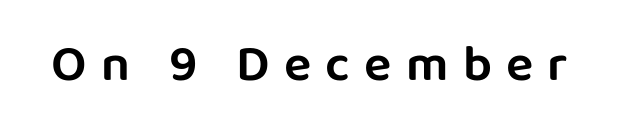
{"serif": "no", "italic": "no", "width": "normal", "stroke_contrast": "low", "x_height": "large", "monospaced": "no", "underline": "no", "letter_spacing": "wide", "letter_spacing_em": 0.28, "glyph_px": 51}
